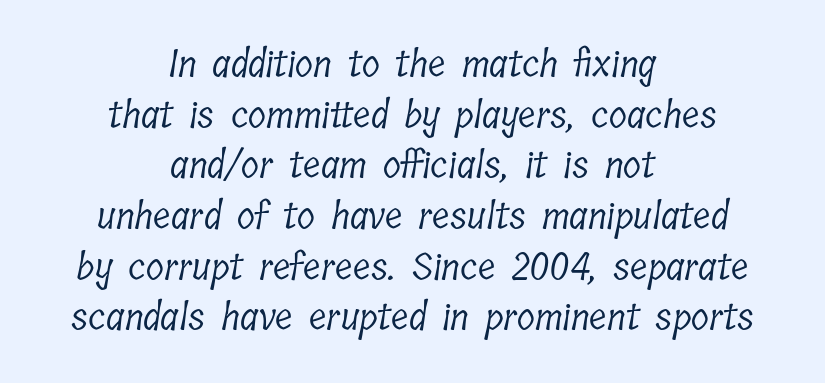
{"serif": "yes", "bold": "no", "weight": "light", "width": "condensed", "stroke_contrast": "low", "x_height": "medium", "monospaced": "no", "underline": "no", "align": "center", "line_spacing": "normal", "line_spacing_ratio": 1.37, "letter_spacing": "normal", "letter_spacing_em": 0.0, "glyph_px": 37}
